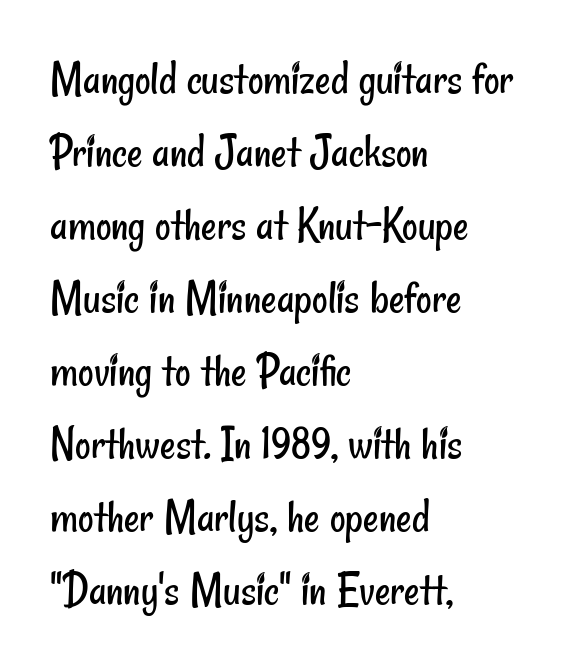
{"serif": "no", "bold": "no", "weight": "regular", "width": "condensed", "stroke_contrast": "low", "x_height": "small", "monospaced": "no", "underline": "no", "align": "left", "line_spacing": "normal", "line_spacing_ratio": 1.52, "letter_spacing": "normal", "letter_spacing_em": 0.0, "glyph_px": 48}
